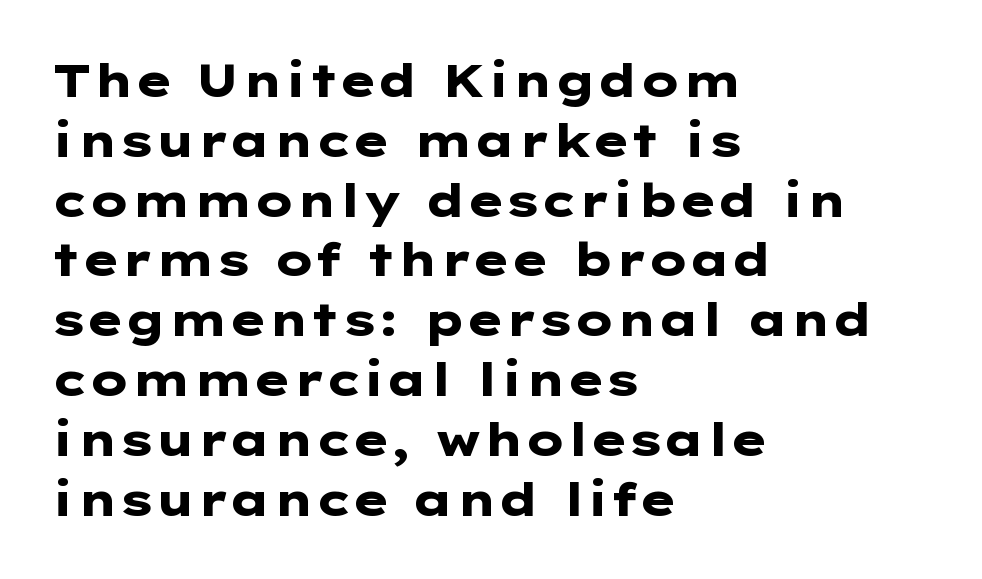
Q: Is the text bold? A: Yes.
Q: Is the text italic (slanted)? A: No, it is upright.
Q: Is the typeface a serif or a sans-serif typeface? A: Sans-serif.
Q: Is the text underlined? A: No.
Q: How is the paragraph aligned? A: Left-aligned.
Q: Is the spacing between letters normal or unusually wide? A: Normal.
Q: Is the spacing between lines tight, normal or loose? A: Normal.
Q: Width (condensed, normal, or wide)? A: Wide.
Q: Stroke contrast? A: Low.
Q: x-height? A: Medium.
